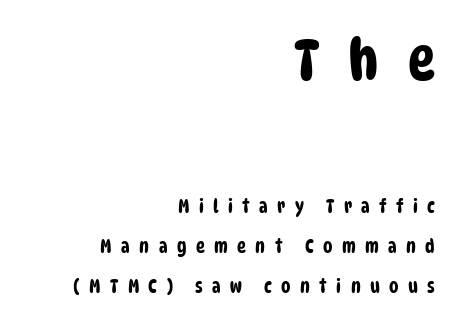
{"serif": "no", "width": "condensed", "stroke_contrast": "low", "x_height": "large", "monospaced": "no", "underline": "no", "align": "right", "line_spacing": "loose", "line_spacing_ratio": 2.11, "letter_spacing": "wide", "letter_spacing_em": 0.49, "larger_block": "first", "size_ratio": 3.05, "glyph_px": 58}
